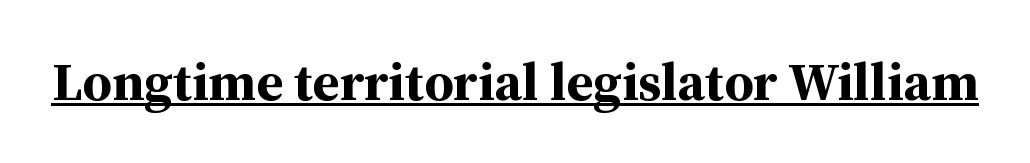
{"serif": "yes", "italic": "no", "bold": "yes", "weight": "bold", "width": "normal", "stroke_contrast": "medium", "x_height": "medium", "monospaced": "no", "underline": "yes", "letter_spacing": "normal", "letter_spacing_em": 0.0, "glyph_px": 54}
